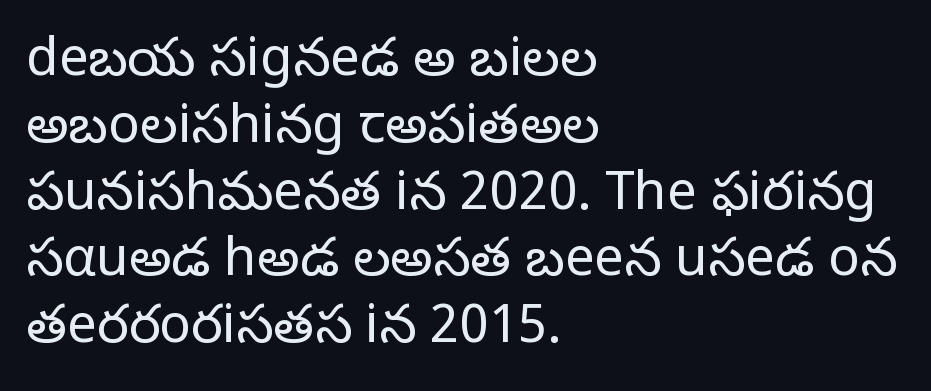
{"serif": "yes", "italic": "no", "bold": "no", "weight": "regular", "width": "normal", "stroke_contrast": "low", "x_height": "large", "monospaced": "no", "underline": "no", "align": "left", "line_spacing": "normal", "line_spacing_ratio": 1.26, "letter_spacing": "normal", "letter_spacing_em": 0.0, "glyph_px": 53}
